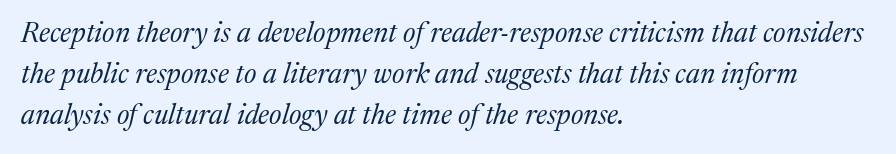
The image shows 28 px regular-weight serif type, italic (leaning right); set left-aligned, normal line spacing (1.47x), normal letter spacing, not underlined; medium stroke contrast and a medium x-height.
